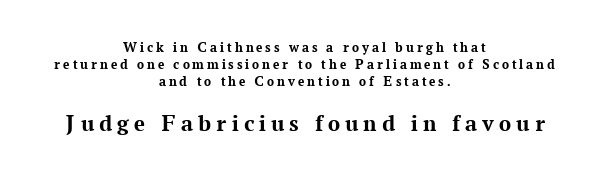
{"italic": "no", "bold": "yes", "underline": "no", "align": "center", "line_spacing_ratio": 1.21, "letter_spacing": "wide", "letter_spacing_em": 0.21, "larger_block": "second", "size_ratio": 1.71, "glyph_px": 24}
